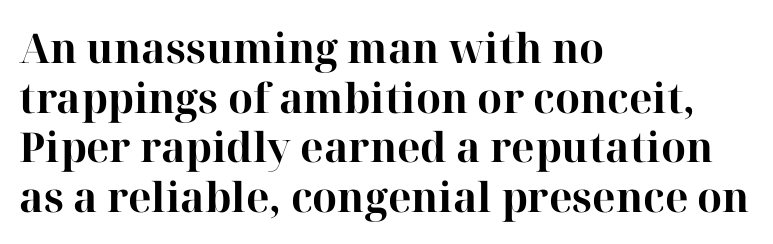
Q: Is the text bold? A: Yes.
Q: Is the text italic (slanted)? A: No, it is upright.
Q: Is the typeface a serif or a sans-serif typeface? A: Serif.
Q: Is the text underlined? A: No.
Q: How is the paragraph aligned? A: Left-aligned.
Q: Is the spacing between letters normal or unusually wide? A: Normal.
Q: Width (condensed, normal, or wide)? A: Normal.
Q: Stroke contrast? A: High.
Q: x-height? A: Medium.
Q: Monospaced? A: No.
